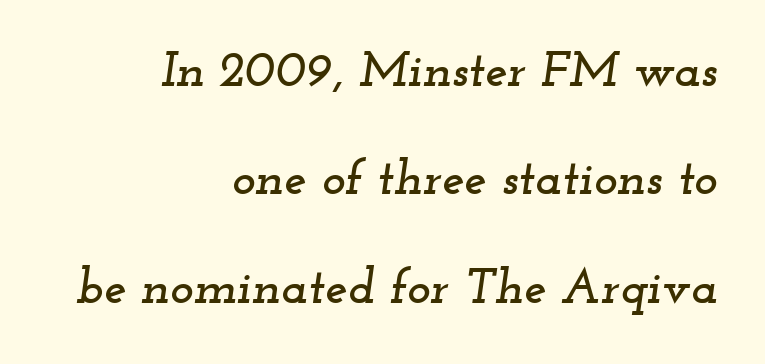
Q: Is the text italic (slanted)? A: Yes, it leans right by about 12 degrees.
Q: Is the typeface a serif or a sans-serif typeface? A: Serif.
Q: Is the text underlined? A: No.
Q: How is the paragraph aligned? A: Right-aligned.
Q: Is the spacing between letters normal or unusually wide? A: Normal.
Q: Is the spacing between lines tight, normal or loose? A: Loose.
Q: Width (condensed, normal, or wide)? A: Wide.
Q: Stroke contrast? A: Low.
Q: x-height? A: Small.
Q: Monospaced? A: No.
